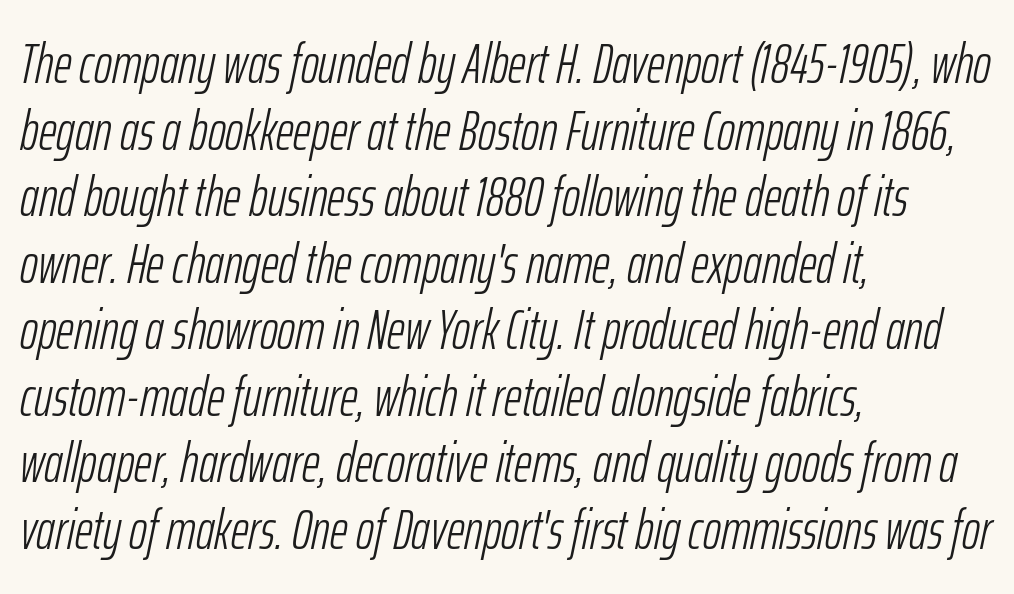
Italic? Definitely — the glyphs are oblique. Stroke mass is kept to a normal reading level or below. Is the block centered? No — it sits flush against the left margin. Each row of text sits above clean, open space. Default kerning and tracking; the words read as compact shapes.
